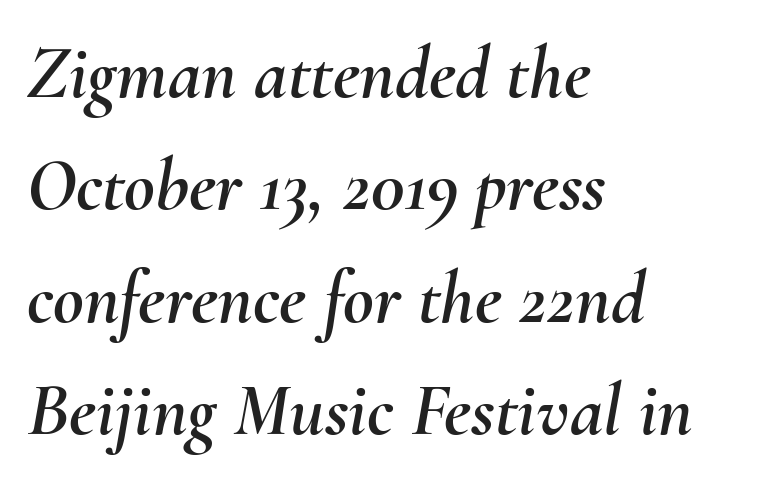
Slant detected: the letters are inclined. In terms of leading, this rendering sits right in the middle. The passage shown is not underscored anywhere. These lines are rendered in a variable-pitch font.
